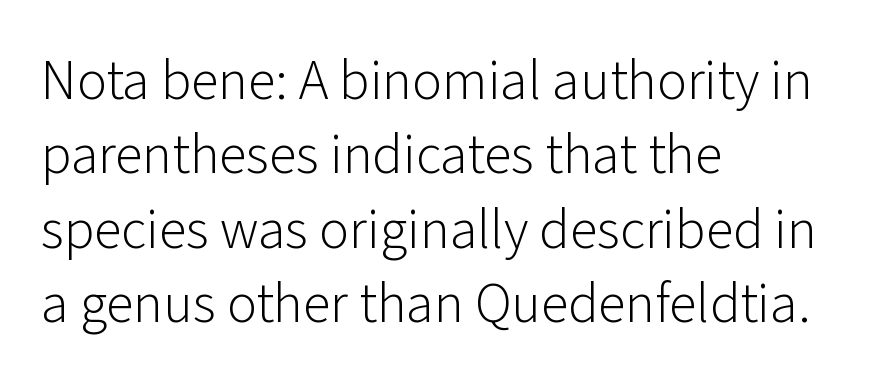
{"serif": "no", "italic": "no", "bold": "no", "weight": "light", "width": "normal", "stroke_contrast": "low", "x_height": "medium", "monospaced": "no", "underline": "no", "align": "left", "line_spacing": "normal", "line_spacing_ratio": 1.33, "letter_spacing": "normal", "letter_spacing_em": 0.0, "glyph_px": 56}
